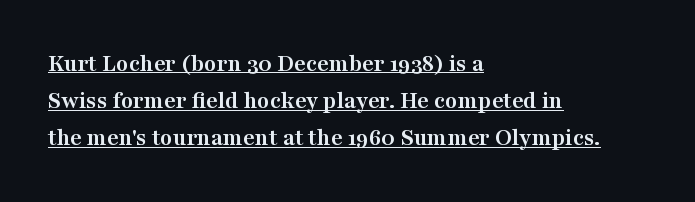
These lines are set flush left with a ragged right edge. The typesetting leans heavy: a genuine bold. Notice how the stems are strictly vertical — no italics here. Reading down the column, the eye jumps a familiar distance to each next line. The rendering uses the underline text-decoration.
